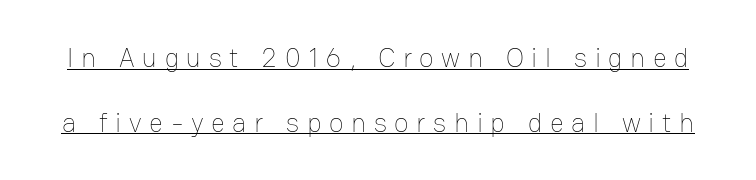
This sample trades compactness for vertical openness between lines. Students, observe the line beneath the letters — that is underlining. How are the letters spaced? Widely, with obvious added tracking. When letters stand straight like this, we call the style roman or upright.
